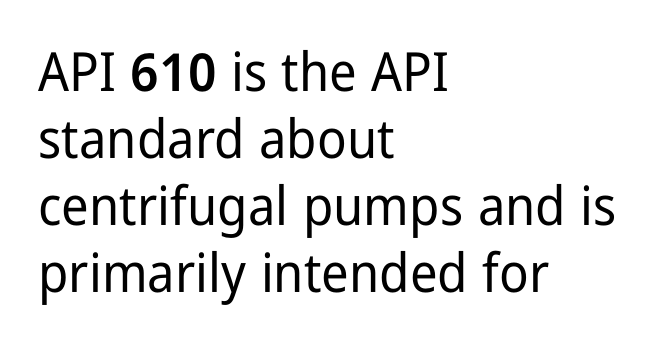
Look at the bottom of the vertical strokes: they stop flat, with no serifs. The strip under each line holds only bare page. Does the lettering tilt? It doesn't — this is upright. Is the block centered? No — it sits flush against the left margin. The horizontal fit of the characters is conventional and even. Looks like regular typesetting: each glyph gets only the width it needs.
